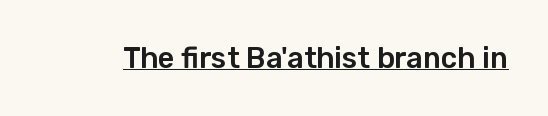
{"serif": "no", "italic": "no", "width": "normal", "stroke_contrast": "low", "x_height": "medium", "monospaced": "no", "underline": "yes", "letter_spacing": "normal", "letter_spacing_em": 0.0, "glyph_px": 29}
